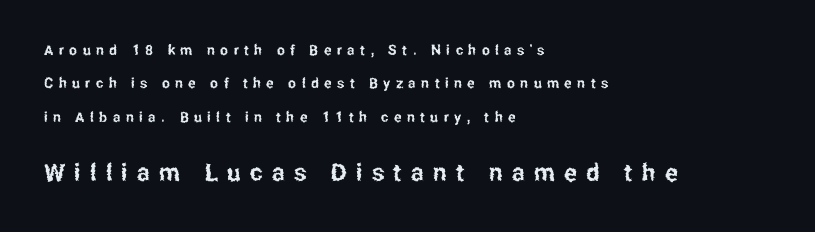
Q: Is the text italic (slanted)? A: No, it is upright.
Q: Is the text underlined? A: No.
Q: How is the paragraph aligned? A: Left-aligned.
Q: Is the spacing between letters normal or unusually wide? A: Unusually wide.
Q: Is the spacing between lines tight, normal or loose? A: Loose.
Q: Which block of text is set in a larger size, the first (top) or the second (bottom)? A: The second (bottom) one.
